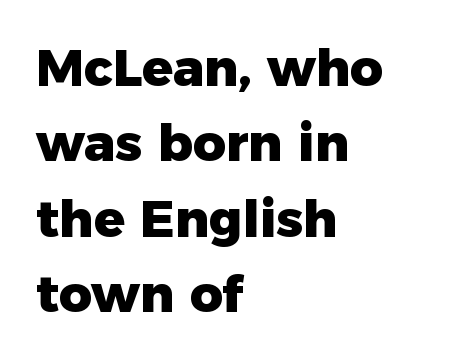
Q: Is the text bold? A: Yes.
Q: Is the text italic (slanted)? A: No, it is upright.
Q: Is the typeface a serif or a sans-serif typeface? A: Sans-serif.
Q: Is the text underlined? A: No.
Q: How is the paragraph aligned? A: Left-aligned.
Q: Is the spacing between letters normal or unusually wide? A: Normal.
Q: Is the spacing between lines tight, normal or loose? A: Normal.
Q: Width (condensed, normal, or wide)? A: Normal.
Q: Stroke contrast? A: Low.
Q: x-height? A: Medium.
Q: Monospaced? A: No.
